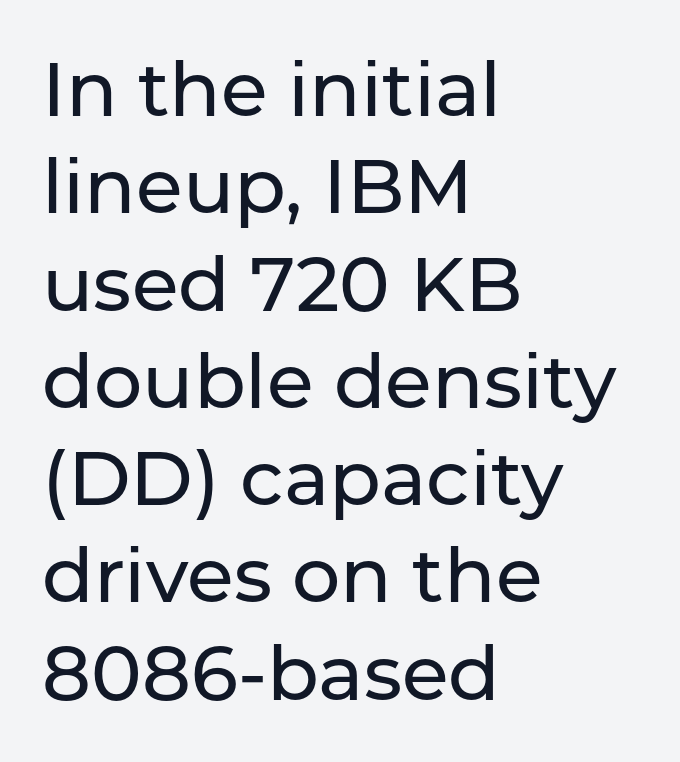
Q: Is the text italic (slanted)? A: No, it is upright.
Q: Is the typeface a serif or a sans-serif typeface? A: Sans-serif.
Q: Is the text underlined? A: No.
Q: How is the paragraph aligned? A: Left-aligned.
Q: Is the spacing between letters normal or unusually wide? A: Normal.
Q: Is the spacing between lines tight, normal or loose? A: Normal.
Q: Width (condensed, normal, or wide)? A: Normal.
Q: Stroke contrast? A: Low.
Q: x-height? A: Medium.
Q: Monospaced? A: No.
